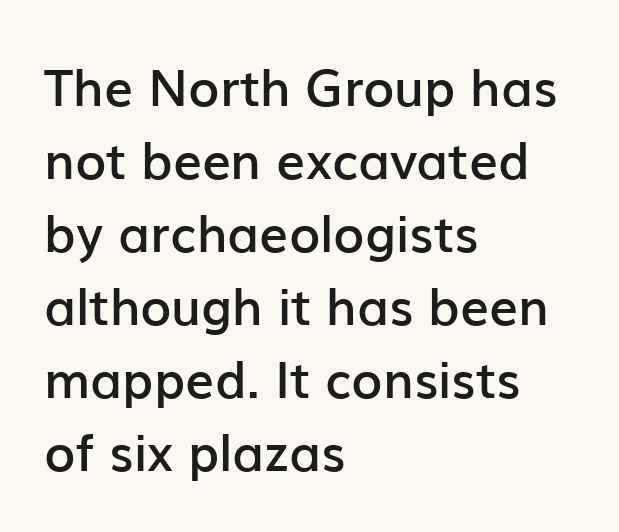
Q: Is the text bold? A: Semi-bold.
Q: Is the text italic (slanted)? A: No, it is upright.
Q: Is the typeface a serif or a sans-serif typeface? A: Sans-serif.
Q: Is the text underlined? A: No.
Q: How is the paragraph aligned? A: Left-aligned.
Q: Is the spacing between letters normal or unusually wide? A: Normal.
Q: Is the spacing between lines tight, normal or loose? A: Normal.
Q: Width (condensed, normal, or wide)? A: Normal.
Q: Stroke contrast? A: Low.
Q: x-height? A: Medium.
Q: Monospaced? A: No.
